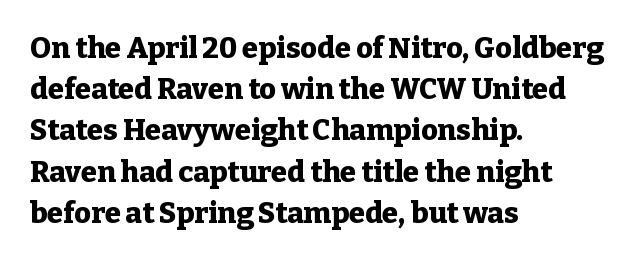
The line texture is even and compact thanks to regular tracking. The glyphs have the mass of a bold cut. The lettering stays uniformly vertical, giving the passage a roman look. This sample is left-justified, so line endings fall wherever the words run out.
